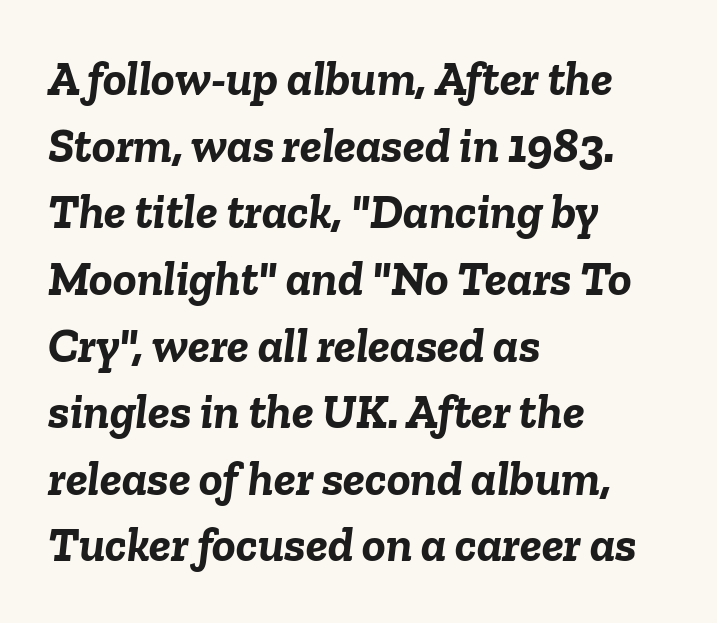
Q: Is the text bold? A: Yes.
Q: Is the text italic (slanted)? A: Yes, it leans right by about 6 degrees.
Q: Is the text underlined? A: No.
Q: How is the paragraph aligned? A: Left-aligned.
Q: Is the spacing between letters normal or unusually wide? A: Normal.
Q: Is the spacing between lines tight, normal or loose? A: Normal.
Q: Width (condensed, normal, or wide)? A: Normal.
Q: Stroke contrast? A: Low.
Q: x-height? A: Medium.
Q: Monospaced? A: No.
